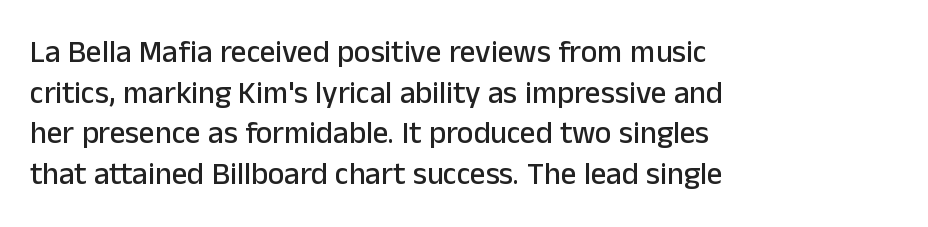
{"serif": "no", "italic": "no", "width": "normal", "stroke_contrast": "low", "x_height": "medium", "monospaced": "no", "underline": "no", "align": "left", "line_spacing": "normal", "line_spacing_ratio": 1.31, "letter_spacing": "normal", "letter_spacing_em": 0.0, "glyph_px": 31}
